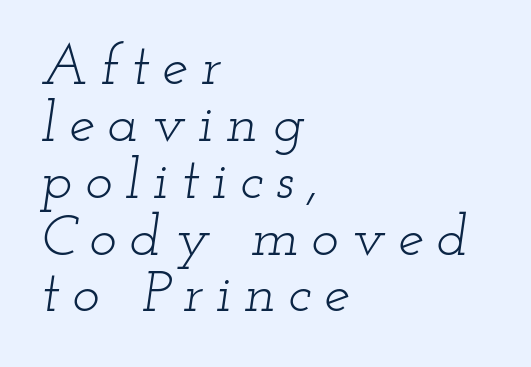
The image shows 58 px light, wide serif type, italic (leaning right); set left-aligned, tight line spacing (0.98x), unusually wide letter spacing (+0.22 em), not underlined; low stroke contrast and a small x-height.
